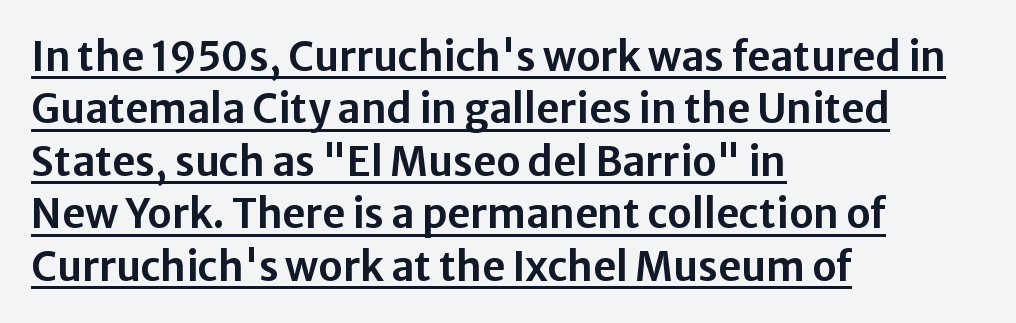
Q: Is the text italic (slanted)? A: No, it is upright.
Q: Is the typeface a serif or a sans-serif typeface? A: Sans-serif.
Q: Is the text underlined? A: Yes.
Q: How is the paragraph aligned? A: Left-aligned.
Q: Is the spacing between letters normal or unusually wide? A: Normal.
Q: Is the spacing between lines tight, normal or loose? A: Normal.
Q: Width (condensed, normal, or wide)? A: Normal.
Q: Stroke contrast? A: Low.
Q: x-height? A: Medium.
Q: Monospaced? A: No.
